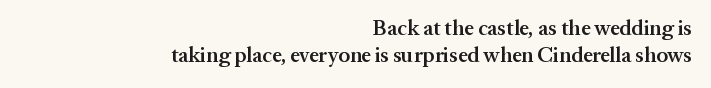
{"italic": "no", "bold": "semi", "underline": "no", "align": "right", "line_spacing": "normal", "line_spacing_ratio": 1.3, "letter_spacing": "normal", "letter_spacing_em": 0.0, "glyph_px": 21}
